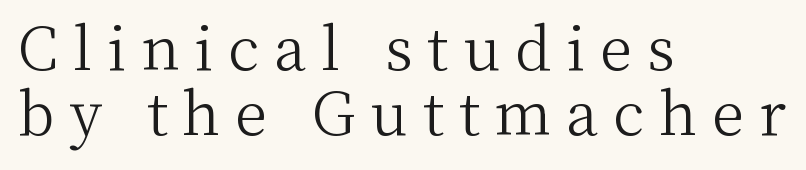
{"serif": "yes", "italic": "no", "bold": "no", "weight": "light", "width": "normal", "stroke_contrast": "medium", "x_height": "medium", "monospaced": "no", "underline": "no", "align": "left", "line_spacing": "tight", "line_spacing_ratio": 1.1, "letter_spacing": "wide", "letter_spacing_em": 0.25, "glyph_px": 59}
